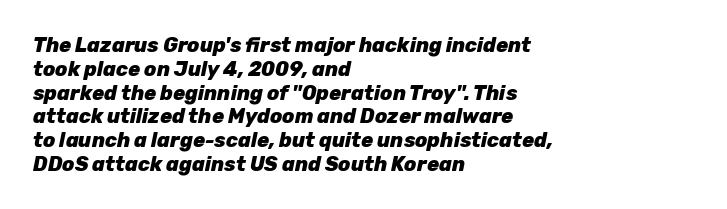
The image shows 20 px bold type, italic (leaning right); set left-aligned, line spacing 1.19x, normal letter spacing, not underlined.
